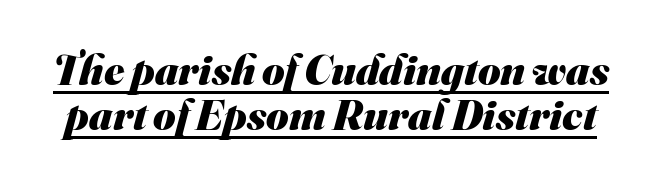
{"serif": "no", "bold": "yes", "weight": "heavy", "width": "normal", "stroke_contrast": "medium", "x_height": "small", "monospaced": "no", "underline": "yes", "line_spacing": "tight", "line_spacing_ratio": 1.05, "letter_spacing": "normal", "letter_spacing_em": 0.0, "glyph_px": 43}
